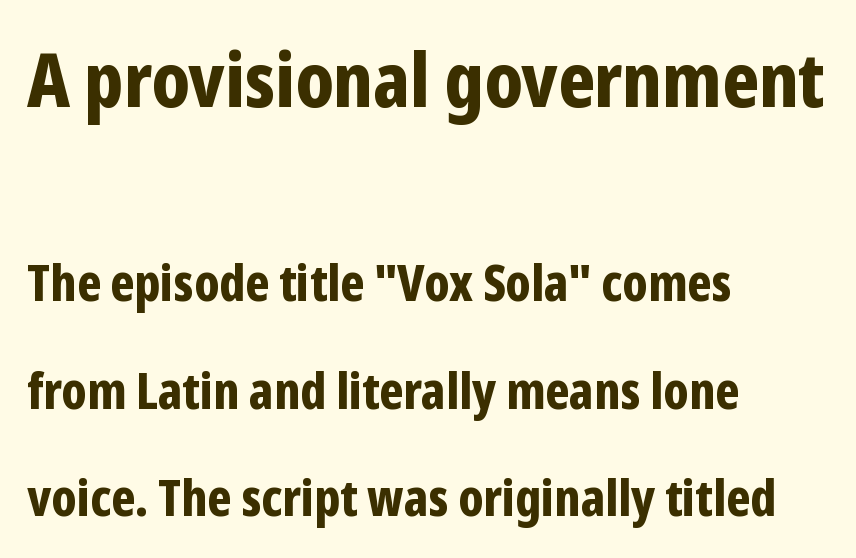
{"serif": "no", "italic": "no", "bold": "yes", "weight": "bold", "width": "condensed", "stroke_contrast": "low", "x_height": "medium", "monospaced": "no", "underline": "no", "align": "left", "line_spacing": "loose", "line_spacing_ratio": 2.19, "letter_spacing": "normal", "letter_spacing_em": 0.0, "larger_block": "first", "size_ratio": 1.51, "glyph_px": 74}
